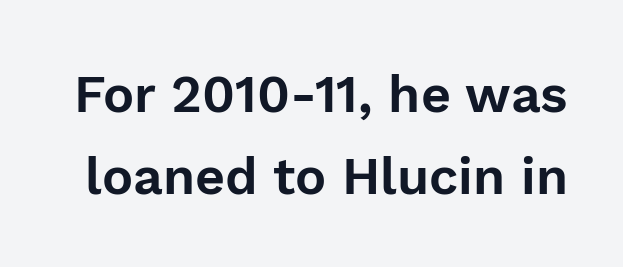
{"serif": "no", "italic": "no", "width": "normal", "stroke_contrast": "low", "x_height": "medium", "monospaced": "no", "underline": "no", "line_spacing": "normal", "line_spacing_ratio": 1.57, "letter_spacing": "normal", "letter_spacing_em": 0.0, "glyph_px": 52}
